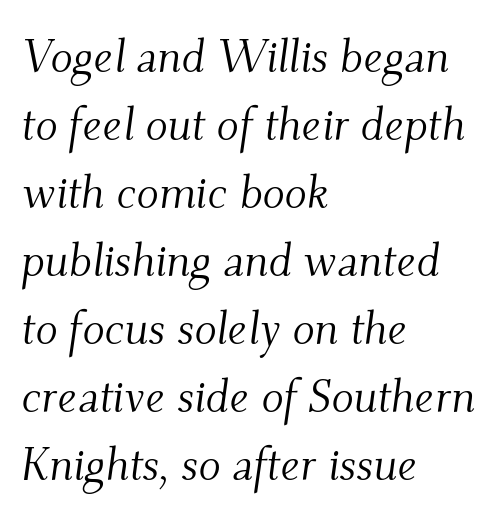
Tracking here is standard; glyphs follow each other at the usual distance. Rendered with sloped, italic letterforms. Unbolded letterforms with no extra heft. Unmarked baselines from the first word to the last. Quick note: interline space is typical.
